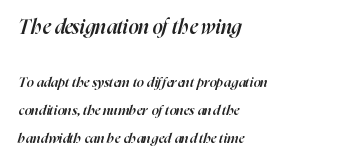
Nobody touched the tracking dial on this one. The letters are semibold — heavier than regular but short of a full bold. If you measured baseline to baseline, you'd find a long distance. Every row of glyphs begins at an identical x-position on the left.
